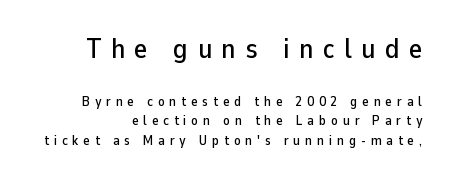
The image shows 28 px sans-serif type, upright; set normal line spacing (1.4x), unusually wide letter spacing (+0.34 em), not underlined; the first (top) block is 2.0x larger; low stroke contrast and a medium x-height.
